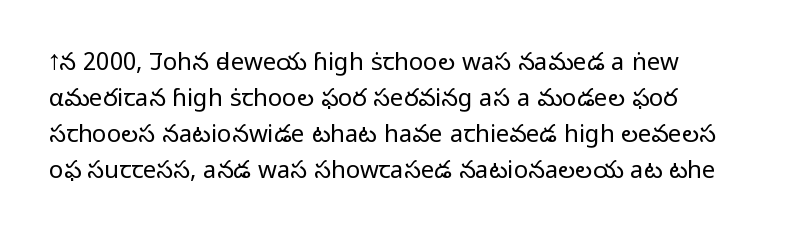
There is no visible air inserted between adjacent glyphs. The rendering anchors every line to the left-hand side. Counters stay open thanks to moderate or lighter strokes. Is there much room between lines? A standard amount, neither cramped nor airy. Type without underlining.
